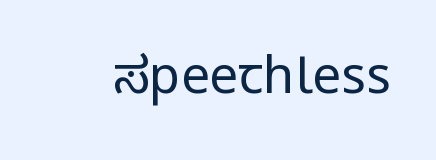
Q: Is the text bold? A: No.
Q: Is the text italic (slanted)? A: No, it is upright.
Q: Is the typeface a serif or a sans-serif typeface? A: Sans-serif.
Q: Is the text underlined? A: No.
Q: Is the spacing between letters normal or unusually wide? A: Normal.
Q: Width (condensed, normal, or wide)? A: Condensed.
Q: Stroke contrast? A: Low.
Q: x-height? A: Large.
Q: Monospaced? A: No.
